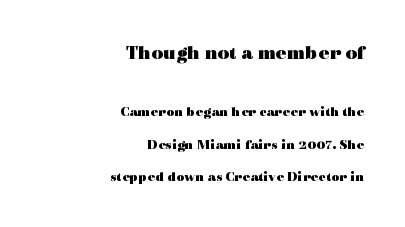
The image shows 20 px bold type, upright; set right-aligned, loose line spacing (2.32x), normal letter spacing, not underlined; the first (top) block is 1.43x larger.
